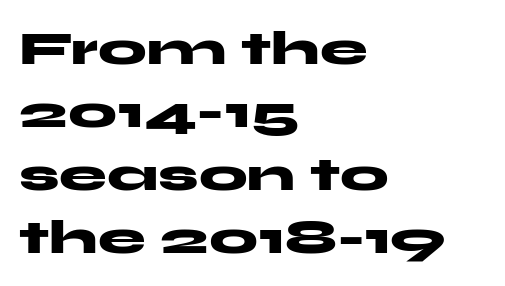
{"serif": "no", "italic": "no", "bold": "yes", "weight": "heavy", "width": "wide", "stroke_contrast": "medium", "x_height": "medium", "monospaced": "no", "underline": "no", "align": "left", "line_spacing": "normal", "line_spacing_ratio": 1.31, "letter_spacing": "normal", "letter_spacing_em": 0.0, "glyph_px": 48}
